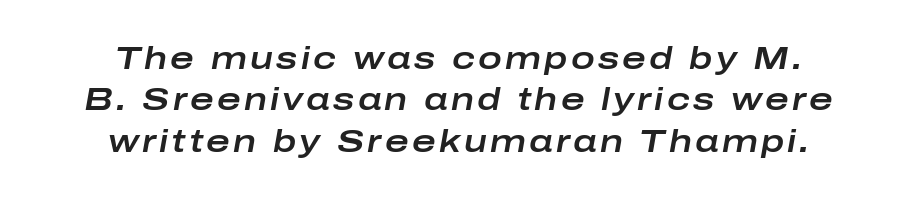
The image shows 32 px wide type, italic (leaning right); set centered, normal line spacing (1.29x), not underlined; low stroke contrast and a medium x-height.
